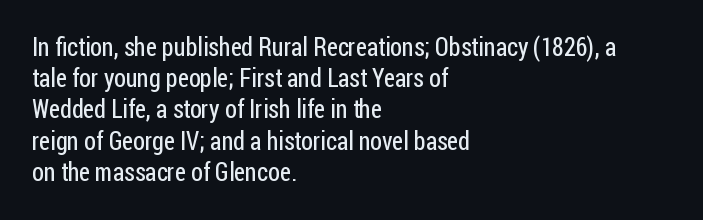
{"italic": "no", "bold": "no", "underline": "no", "align": "left", "line_spacing": "normal", "line_spacing_ratio": 1.25, "letter_spacing": "normal", "letter_spacing_em": 0.0, "glyph_px": 25}
